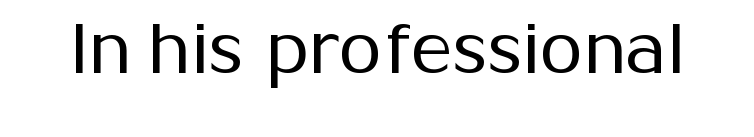
The image shows 70 px regular-weight sans-serif type, upright; set normal letter spacing, not underlined; medium stroke contrast and a medium x-height.
